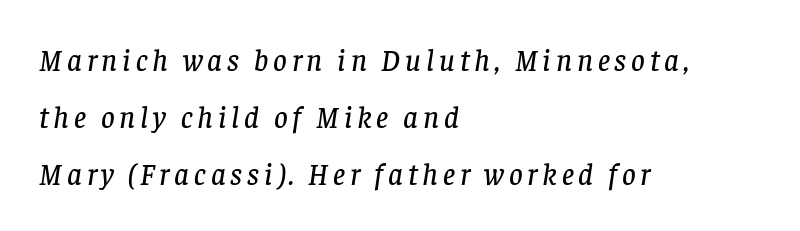
The image shows 30 px serif type, italic (leaning right); set left-aligned, loose line spacing (1.9x), not underlined; low stroke contrast and a large x-height.
